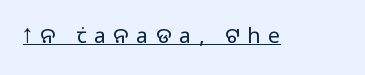
{"italic": "no", "bold": "no", "underline": "yes", "letter_spacing": "wide", "letter_spacing_em": 0.37, "glyph_px": 21}
